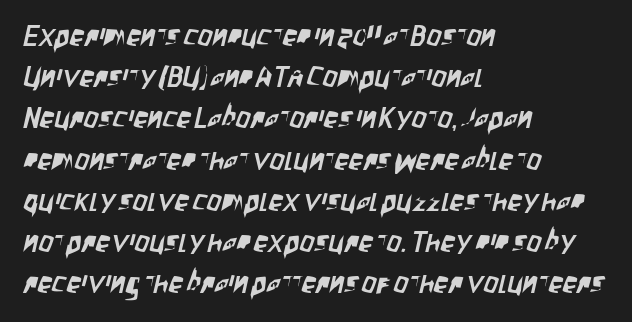
{"serif": "no", "width": "condensed", "stroke_contrast": "low", "x_height": "large", "monospaced": "no", "underline": "no", "align": "left", "line_spacing": "normal", "line_spacing_ratio": 1.42, "letter_spacing": "normal", "letter_spacing_em": 0.0, "glyph_px": 29}
